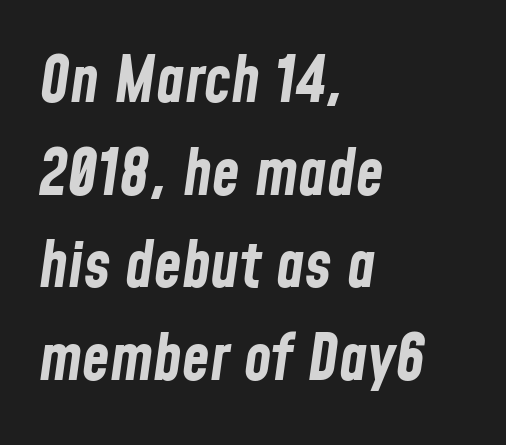
{"italic": "yes", "lean": "right", "slant_degrees": 8, "bold": "yes", "weight": "bold", "width": "condensed", "stroke_contrast": "low", "x_height": "medium", "monospaced": "no", "underline": "no", "align": "left", "line_spacing": "normal", "line_spacing_ratio": 1.47, "letter_spacing": "normal", "letter_spacing_em": 0.0, "glyph_px": 63}
